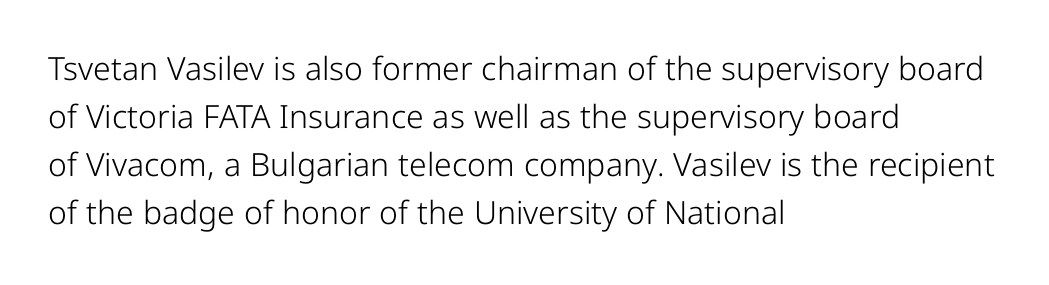
Q: Is the text bold? A: No.
Q: Is the text italic (slanted)? A: No, it is upright.
Q: Is the typeface a serif or a sans-serif typeface? A: Sans-serif.
Q: Is the text underlined? A: No.
Q: How is the paragraph aligned? A: Left-aligned.
Q: Is the spacing between letters normal or unusually wide? A: Normal.
Q: Is the spacing between lines tight, normal or loose? A: Normal.
Q: Width (condensed, normal, or wide)? A: Condensed.
Q: Stroke contrast? A: Low.
Q: x-height? A: Medium.
Q: Monospaced? A: No.
